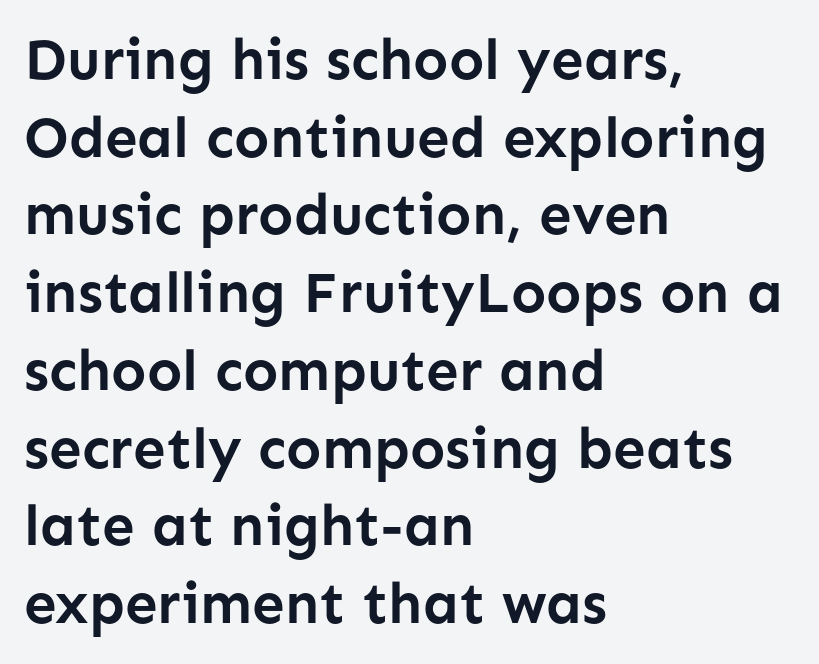
The image shows 58 px semibold sans-serif type, upright; set left-aligned, normal line spacing (1.34x), normal letter spacing, not underlined; low stroke contrast and a medium x-height.
